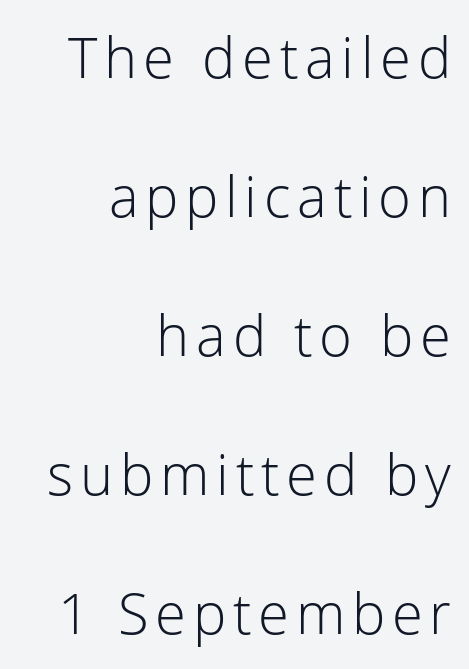
Clear beneath every line of the passage. The face used here is proportionally spaced, like ordinary book or web type. The face looks like a standard text weight, possibly lighter. The rendering shows plain stroke endings on the letterforms — a sans-serif design. You can tell it's not italic because the verticals are truly vertical. A great deal of white space separates one row of letters from the next.
